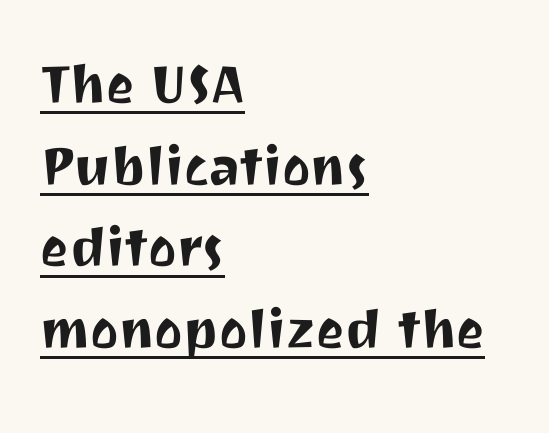
Q: Is the text italic (slanted)? A: No, it is upright.
Q: Is the typeface a serif or a sans-serif typeface? A: Sans-serif.
Q: Is the text underlined? A: Yes.
Q: How is the paragraph aligned? A: Left-aligned.
Q: Is the spacing between letters normal or unusually wide? A: Normal.
Q: Width (condensed, normal, or wide)? A: Normal.
Q: Stroke contrast? A: Medium.
Q: x-height? A: Medium.
Q: Monospaced? A: No.
